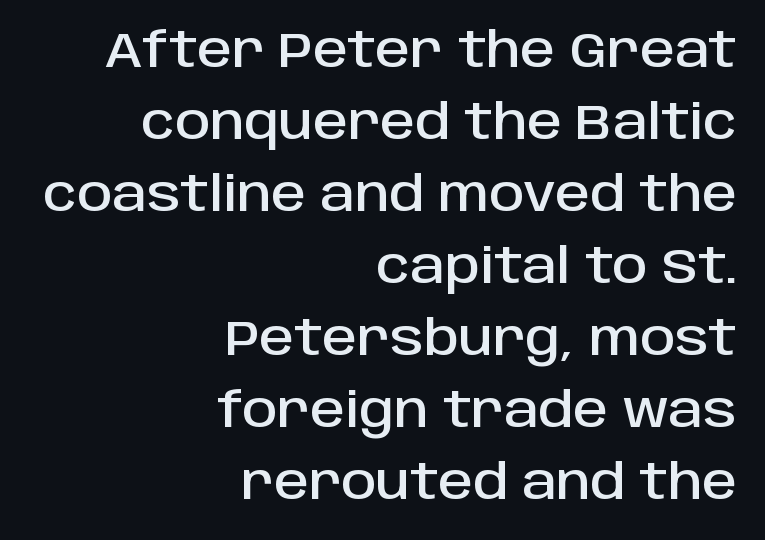
Q: Is the text italic (slanted)? A: No, it is upright.
Q: Is the typeface a serif or a sans-serif typeface? A: Sans-serif.
Q: Is the text underlined? A: No.
Q: How is the paragraph aligned? A: Right-aligned.
Q: Is the spacing between letters normal or unusually wide? A: Normal.
Q: Is the spacing between lines tight, normal or loose? A: Normal.
Q: Width (condensed, normal, or wide)? A: Normal.
Q: Stroke contrast? A: Low.
Q: x-height? A: Large.
Q: Monospaced? A: No.
